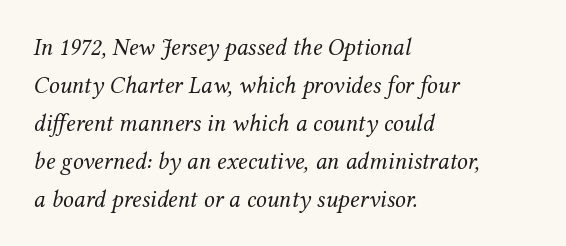
If you measured baseline to baseline, you'd find a middling distance. The weight tops out at a normal text grade. The face used here is rendered with its standard letterfit. A bare baseline throughout the passage.
